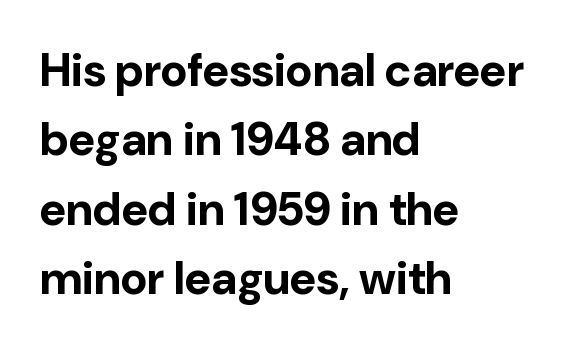
Q: Is the text bold? A: Yes.
Q: Is the text italic (slanted)? A: No, it is upright.
Q: Is the typeface a serif or a sans-serif typeface? A: Sans-serif.
Q: Is the text underlined? A: No.
Q: How is the paragraph aligned? A: Left-aligned.
Q: Is the spacing between letters normal or unusually wide? A: Normal.
Q: Is the spacing between lines tight, normal or loose? A: Normal.
Q: Width (condensed, normal, or wide)? A: Normal.
Q: Stroke contrast? A: Low.
Q: x-height? A: Medium.
Q: Monospaced? A: No.
